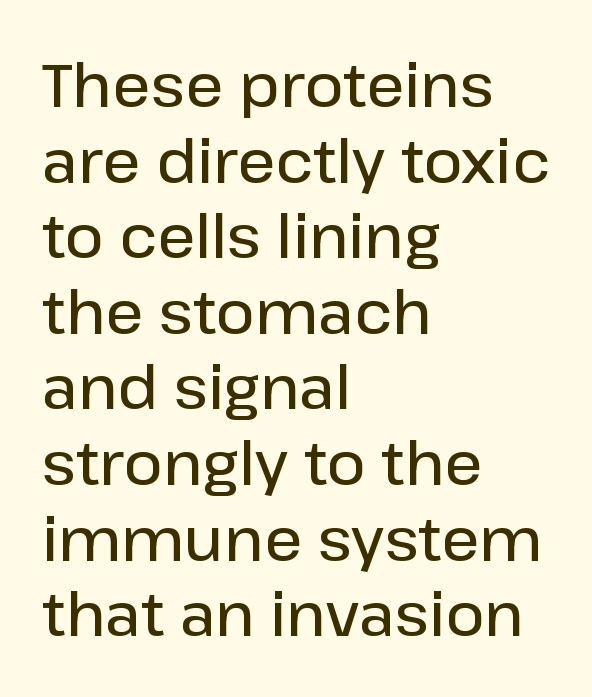
{"serif": "no", "italic": "no", "bold": "semi", "weight": "semibold", "width": "normal", "stroke_contrast": "low", "x_height": "medium", "monospaced": "no", "underline": "no", "align": "left", "line_spacing": "normal", "line_spacing_ratio": 1.26, "letter_spacing": "normal", "letter_spacing_em": 0.0, "glyph_px": 60}
